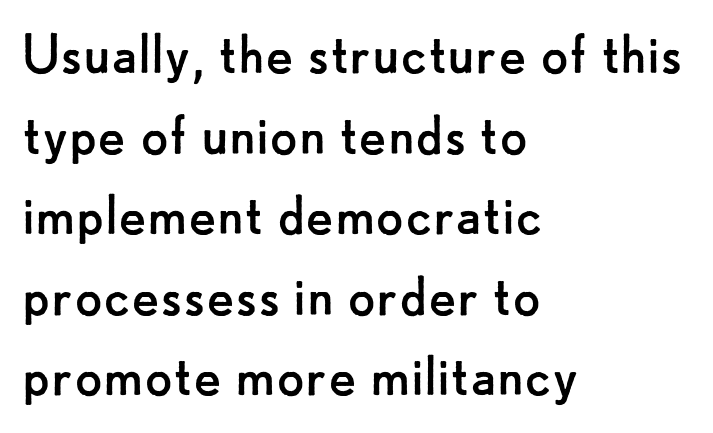
Think of a printed novel: that variable character pitch is what you see here. How are the letters spaced? Ordinarily, with no added tracking. Nothing sits at the stroke ends, so this counts as sans-serif. Designer's note — italics off, roman on. The text block is weighted toward the left margin, trailing off unevenly rightward. Check under the words: just untouched page.
